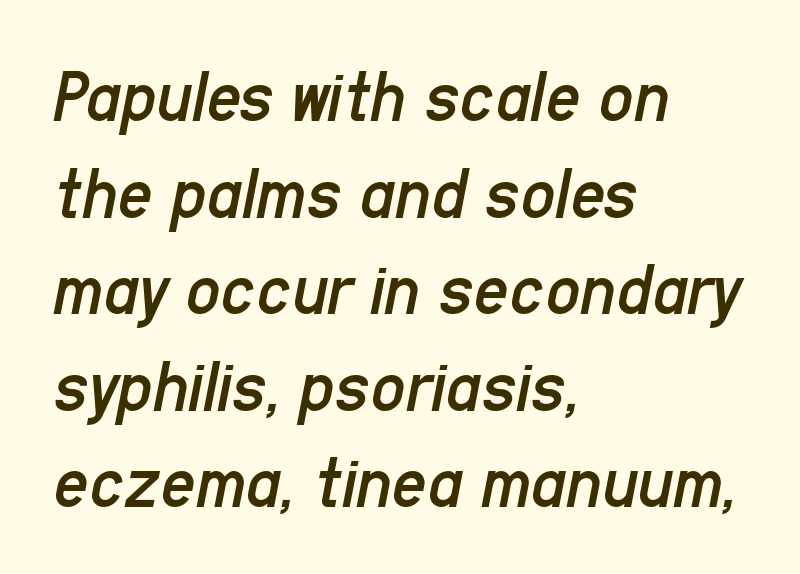
The image shows 76 px regular-weight, condensed type, italic (leaning right); set left-aligned, normal line spacing (1.27x), normal letter spacing, not underlined; low stroke contrast and a medium x-height.
